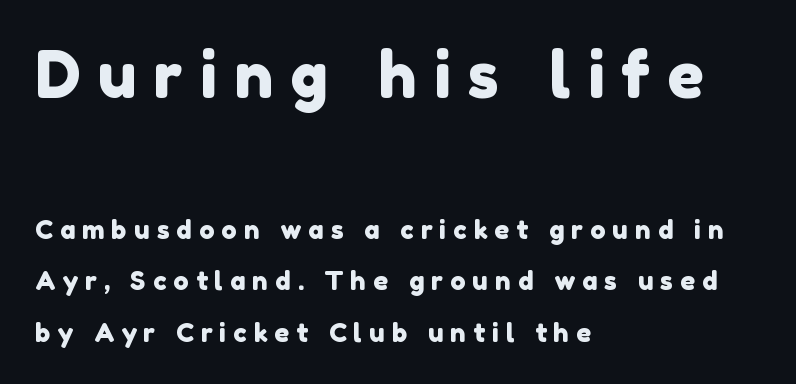
Q: Is the typeface a serif or a sans-serif typeface? A: Sans-serif.
Q: Is the text underlined? A: No.
Q: How is the paragraph aligned? A: Left-aligned.
Q: Is the spacing between letters normal or unusually wide? A: Unusually wide.
Q: Is the spacing between lines tight, normal or loose? A: Loose.
Q: Which block of text is set in a larger size, the first (top) or the second (bottom)? A: The first (top) one.
Q: Width (condensed, normal, or wide)? A: Normal.
Q: x-height? A: Medium.
Q: Monospaced? A: No.
